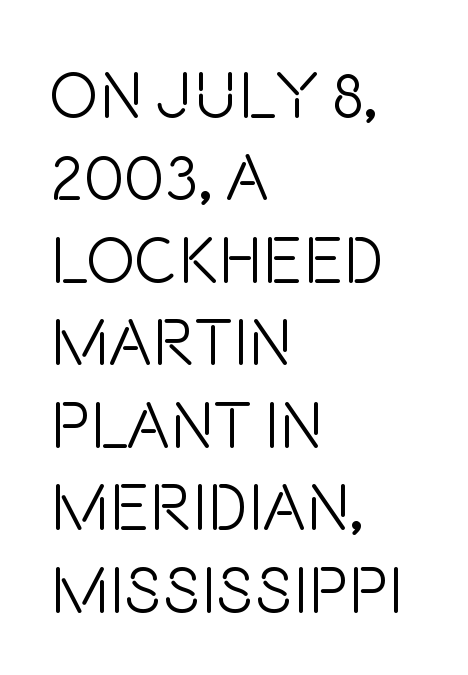
The image shows 66 px light, condensed sans-serif type, upright; set left-aligned, normal line spacing (1.25x), normal letter spacing, not underlined; low stroke contrast and a large x-height.
